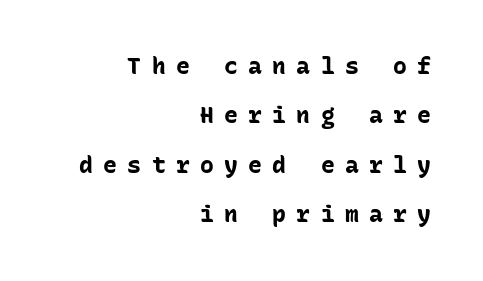
A typesetter would mark this as roman, not italic. Caption: expanded tracking, letters set apart. Descender tails drop into unmarked territory. The vertical gap from one line to the next is large. The glyphs have the mass of a bold cut. Every row of glyphs terminates at an identical x-position on the right.
